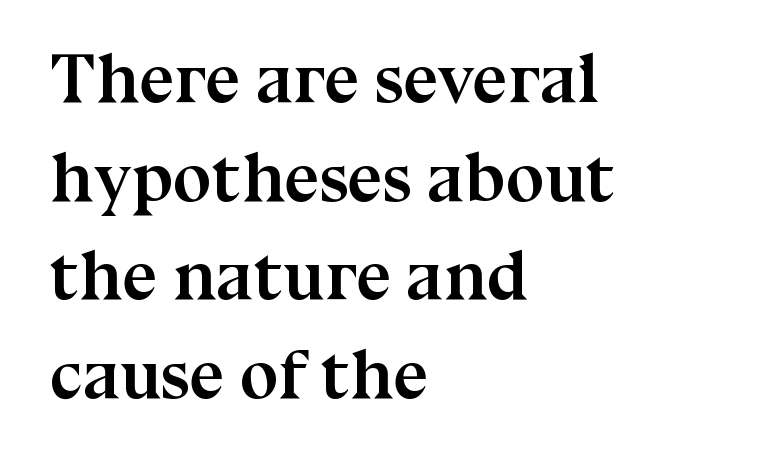
{"serif": "yes", "italic": "no", "bold": "yes", "weight": "semibold", "width": "normal", "stroke_contrast": "medium", "x_height": "medium", "monospaced": "no", "underline": "no", "align": "left", "line_spacing": "normal", "line_spacing_ratio": 1.41, "letter_spacing": "normal", "letter_spacing_em": 0.0, "glyph_px": 70}
